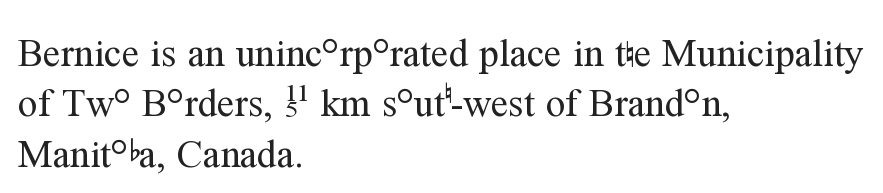
Q: Is the text bold? A: No.
Q: Is the text italic (slanted)? A: No, it is upright.
Q: Is the typeface a serif or a sans-serif typeface? A: Serif.
Q: Is the text underlined? A: No.
Q: How is the paragraph aligned? A: Left-aligned.
Q: Is the spacing between letters normal or unusually wide? A: Normal.
Q: Is the spacing between lines tight, normal or loose? A: Normal.
Q: Width (condensed, normal, or wide)? A: Normal.
Q: Stroke contrast? A: Medium.
Q: x-height? A: Medium.
Q: Monospaced? A: No.
